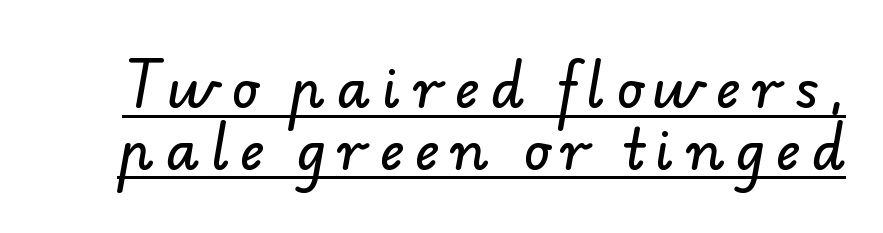
Q: Is the typeface a serif or a sans-serif typeface? A: Sans-serif.
Q: Is the text underlined? A: Yes.
Q: Is the spacing between letters normal or unusually wide? A: Unusually wide.
Q: Is the spacing between lines tight, normal or loose? A: Tight.
Q: Width (condensed, normal, or wide)? A: Normal.
Q: Stroke contrast? A: Low.
Q: x-height? A: Small.
Q: Monospaced? A: No.
